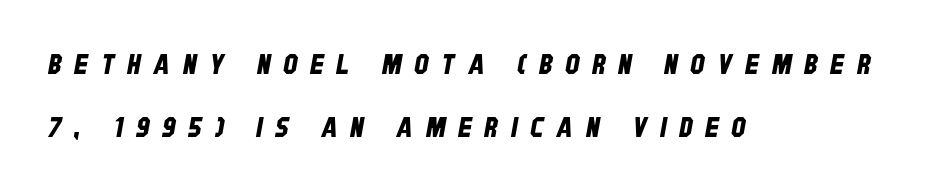
Each line starts at the same left margin while the right side varies. Underlining? Definitely not there. The gaps between neighbouring characters are conspicuously large. The letters carry no serifs — their stems end cleanly without finishing strokes.
